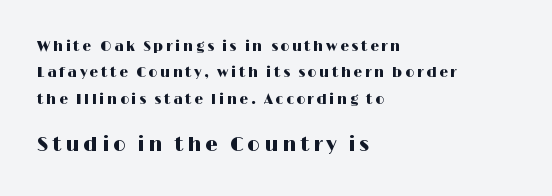
Any mark beneath the type? The region is blank. Size contrast runs from small at the top to large at the bottom. Does the copy run flush right? No — it runs flush left. The type sits square on the baseline with zero lean.
